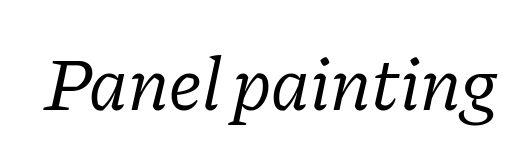
In terms of posture, this sample is oblique. A light-to-regular cut is what we see here. Each letter keeps its own natural width here, so spacing adapts to shape. The passage shown is not underscored anywhere. The font family rendered here belongs to the serif group. Is the letter spacing exaggerated? No — it looks like the ordinary default.
